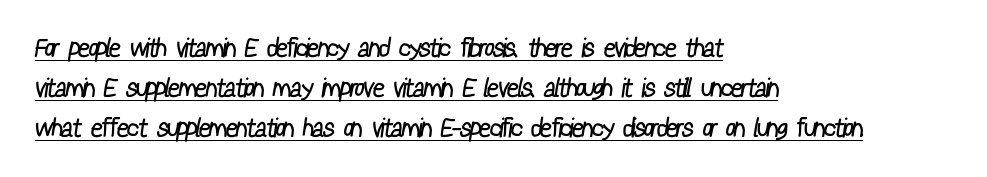
{"bold": "no", "underline": "yes", "align": "left", "line_spacing": "normal", "line_spacing_ratio": 1.53, "letter_spacing": "normal", "letter_spacing_em": 0.0, "glyph_px": 26}
